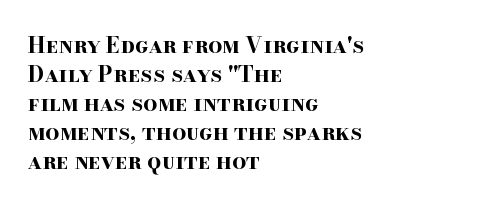
Q: Is the text bold? A: Yes.
Q: Is the text italic (slanted)? A: No, it is upright.
Q: Is the text underlined? A: No.
Q: How is the paragraph aligned? A: Left-aligned.
Q: Is the spacing between letters normal or unusually wide? A: Normal.
Q: Is the spacing between lines tight, normal or loose? A: Normal.
